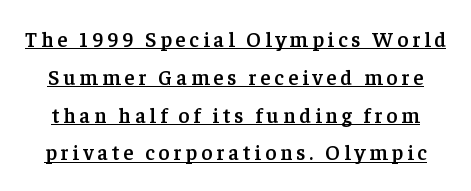
{"italic": "no", "bold": "semi", "underline": "yes", "line_spacing_ratio": 1.8, "glyph_px": 21}
